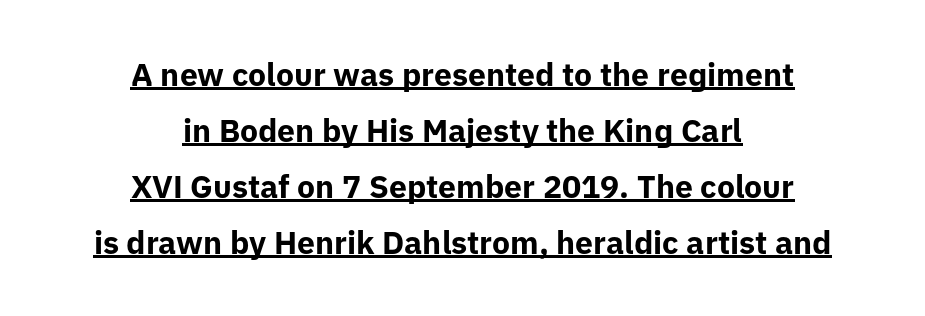
What decoration does the sample have? An underline. Varying glyph widths throughout — classic text-font behaviour. This sample uses a sans-serif face. On the weight axis this lands at bold, roughly 700. The passage shown has conventional tracking throughout. In CSS terms this would be text-align: center.
